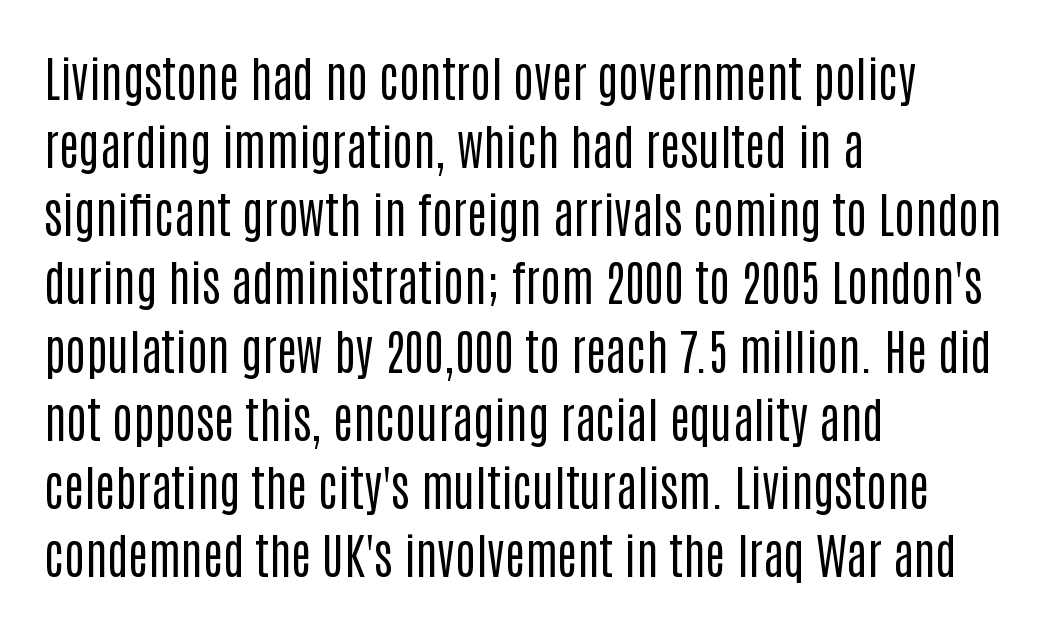
{"serif": "no", "italic": "no", "bold": "no", "weight": "regular", "width": "condensed", "stroke_contrast": "low", "x_height": "large", "monospaced": "no", "underline": "no", "align": "left", "line_spacing": "normal", "line_spacing_ratio": 1.42, "letter_spacing": "normal", "letter_spacing_em": 0.0, "glyph_px": 48}
